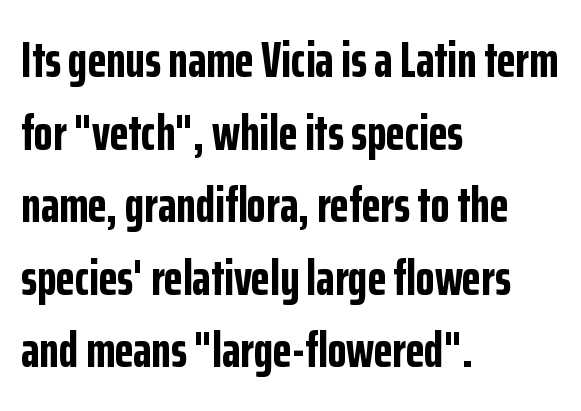
The image shows 49 px bold, condensed sans-serif type, upright; set left-aligned, normal line spacing (1.48x), normal letter spacing, not underlined; low stroke contrast and a medium x-height.
